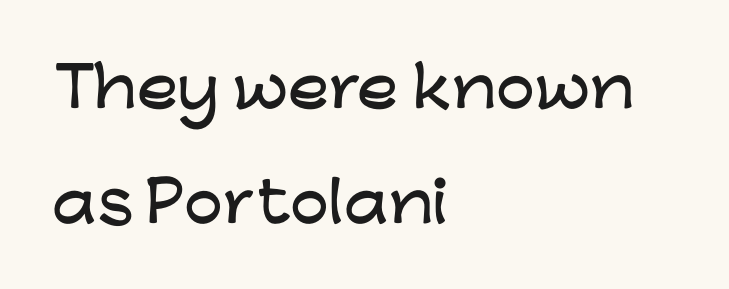
The image shows 55 px wide sans-serif type, upright; set left-aligned, loose line spacing (2.1x), normal letter spacing, not underlined; low stroke contrast and a medium x-height.
